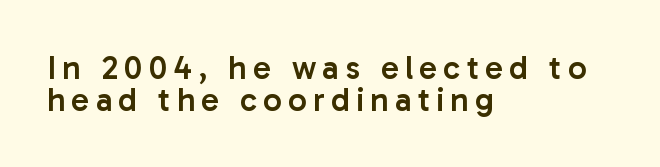
The axis of the letterforms is exactly vertical. Letters rest on an invisible, unmarked baseline. Compared with an ordinary text face, these strokes are moderately heavier — a semibold. The compositor pushed each line to the left boundary. Horizontal bands of white between lines are thin slivers.
